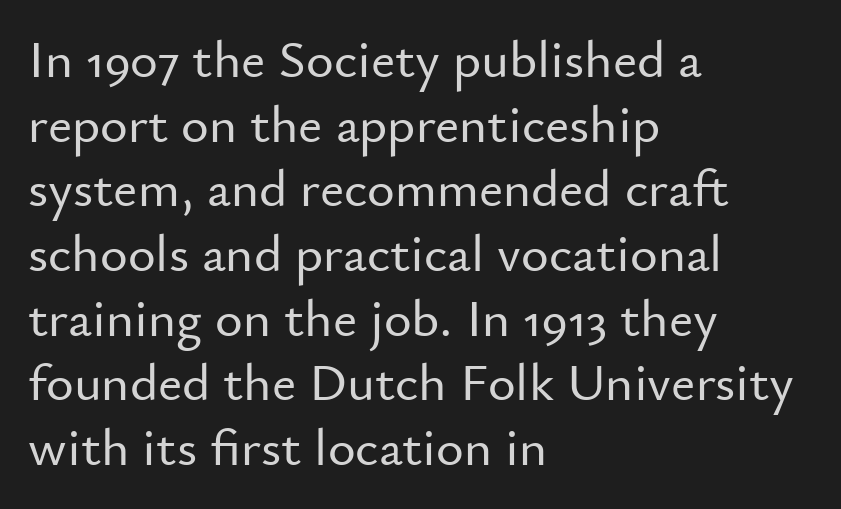
Q: Is the text italic (slanted)? A: No, it is upright.
Q: Is the typeface a serif or a sans-serif typeface? A: Sans-serif.
Q: Is the text underlined? A: No.
Q: How is the paragraph aligned? A: Left-aligned.
Q: Is the spacing between letters normal or unusually wide? A: Normal.
Q: Width (condensed, normal, or wide)? A: Normal.
Q: Stroke contrast? A: Low.
Q: x-height? A: Small.
Q: Monospaced? A: No.
